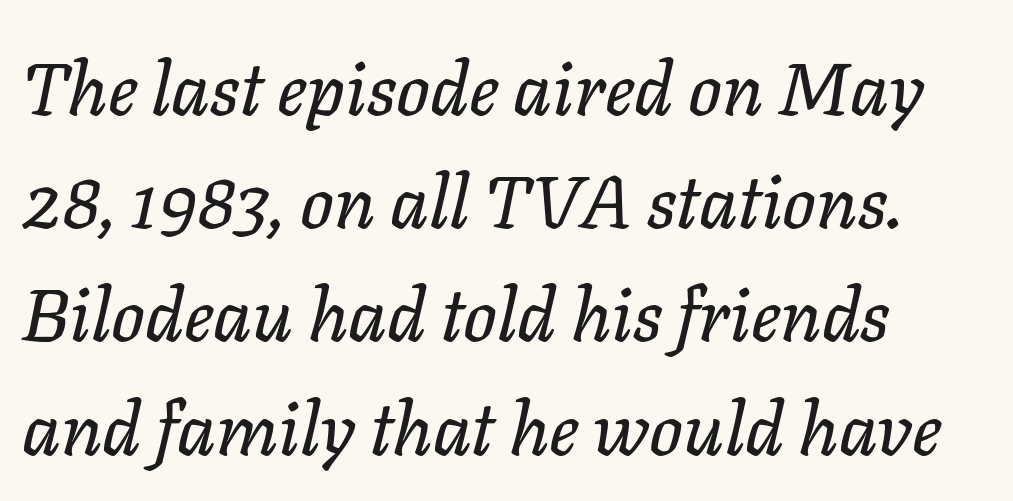
The image shows 74 px text type, italic (leaning right); set left-aligned, normal line spacing (1.53x), normal letter spacing, not underlined; low stroke contrast and a medium x-height.
